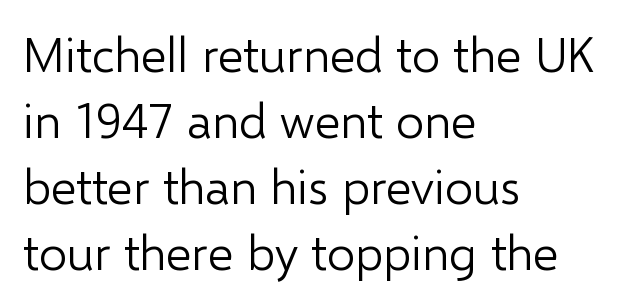
No extra ink here — the face is not bold. The specimen reads as upright at a glance. The horizontal fit of the characters is conventional and even. This rendering uses left alignment, leaving the right contour irregular.
